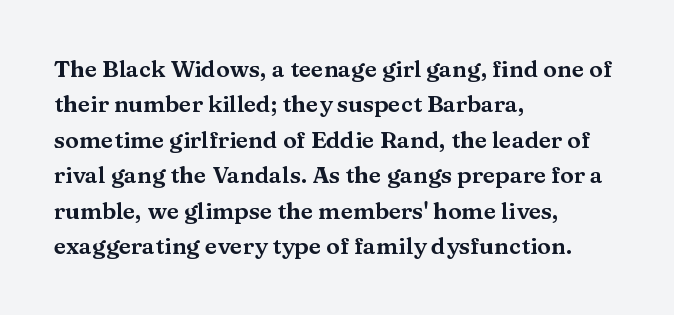
{"italic": "no", "underline": "no", "align": "left", "line_spacing": "normal", "line_spacing_ratio": 1.54, "letter_spacing": "normal", "letter_spacing_em": 0.0, "glyph_px": 23}
